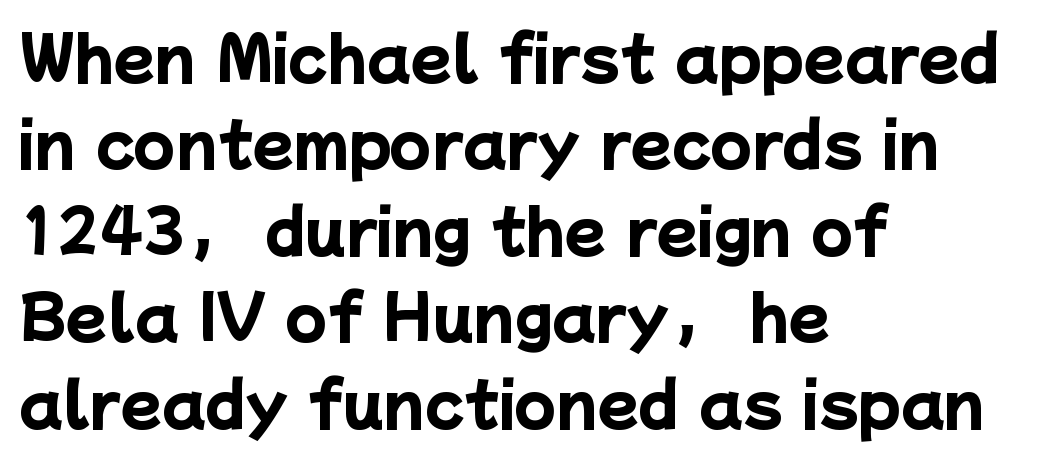
{"serif": "no", "bold": "yes", "weight": "heavy", "width": "normal", "stroke_contrast": "low", "x_height": "medium", "monospaced": "no", "underline": "no", "align": "left", "line_spacing": "normal", "line_spacing_ratio": 1.44, "letter_spacing": "normal", "letter_spacing_em": 0.0, "glyph_px": 60}
